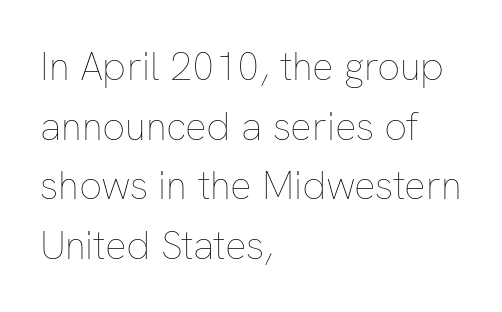
Rows of type keep a routine distance in the vertical direction. The letters look calm and open, with moderate or lighter stems. A typesetter would mark this as roman, not italic. Honestly, there is no underline to notice here at all. The letters advance in unequal steps, a hallmark of proportional type.
